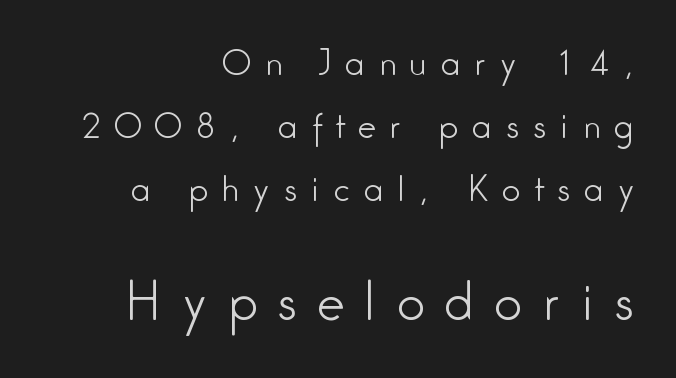
Letter spacing: wide. Stroke mass is kept to a normal reading level or below. This rendering employs a face without finishing strokes, i.e., a sans-serif. Bare-footed words on every line.
